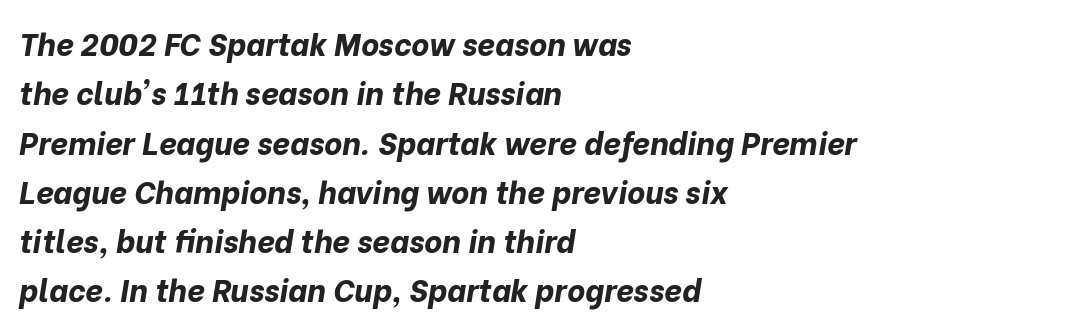
{"italic": "yes", "lean": "right", "slant_degrees": 10, "bold": "yes", "weight": "bold", "width": "normal", "stroke_contrast": "low", "x_height": "medium", "monospaced": "no", "underline": "no", "align": "left", "line_spacing": "normal", "line_spacing_ratio": 1.59, "letter_spacing": "normal", "letter_spacing_em": 0.0, "glyph_px": 31}
